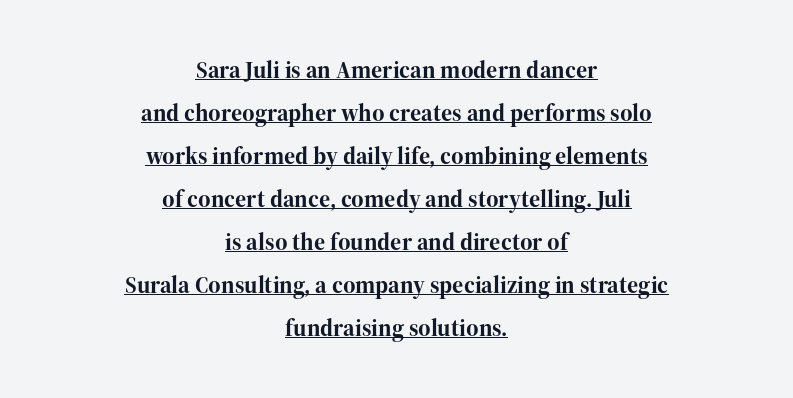
{"italic": "no", "bold": "yes", "underline": "yes", "align": "center", "line_spacing_ratio": 1.79, "letter_spacing": "normal", "letter_spacing_em": 0.0, "glyph_px": 24}
